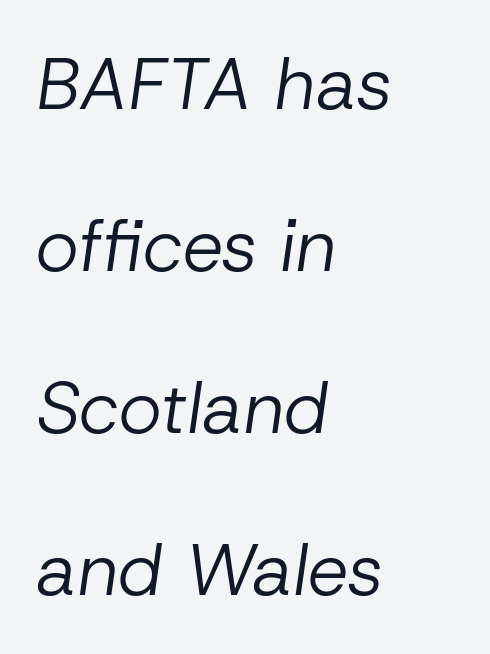
{"italic": "yes", "lean": "right", "slant_degrees": 8, "bold": "no", "weight": "regular", "width": "normal", "stroke_contrast": "low", "x_height": "medium", "monospaced": "no", "underline": "no", "align": "left", "line_spacing": "loose", "line_spacing_ratio": 2.22, "letter_spacing": "normal", "letter_spacing_em": 0.0, "glyph_px": 73}
